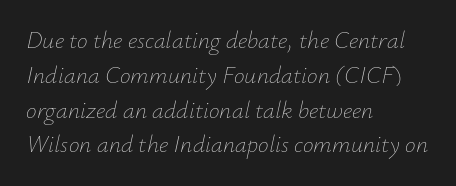
Q: Is the text bold? A: No.
Q: Is the text italic (slanted)? A: Yes, it leans right by about 12 degrees.
Q: Is the text underlined? A: No.
Q: How is the paragraph aligned? A: Left-aligned.
Q: Is the spacing between letters normal or unusually wide? A: Normal.
Q: Is the spacing between lines tight, normal or loose? A: Normal.
